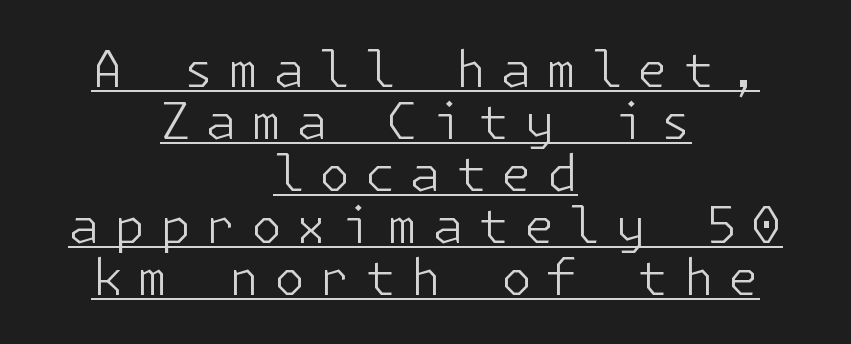
The image shows 50 px light sans-serif type, upright; set centered, tight line spacing (1.04x), unusually wide letter spacing (+0.29 em), underlined; low stroke contrast and a medium x-height.
